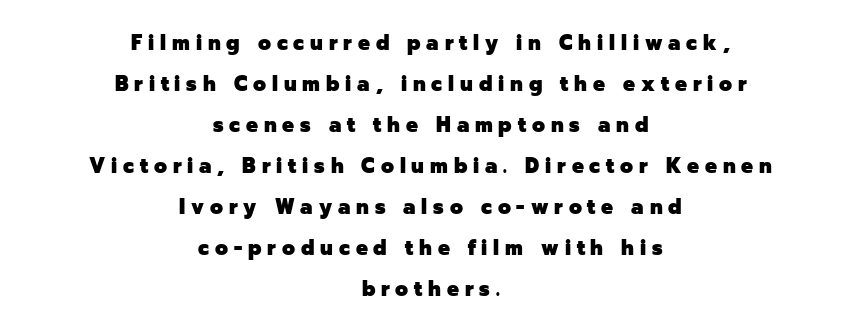
The image shows 21 px bold type, upright; set centered, loose line spacing (1.95x), unusually wide letter spacing (+0.28 em), not underlined.
